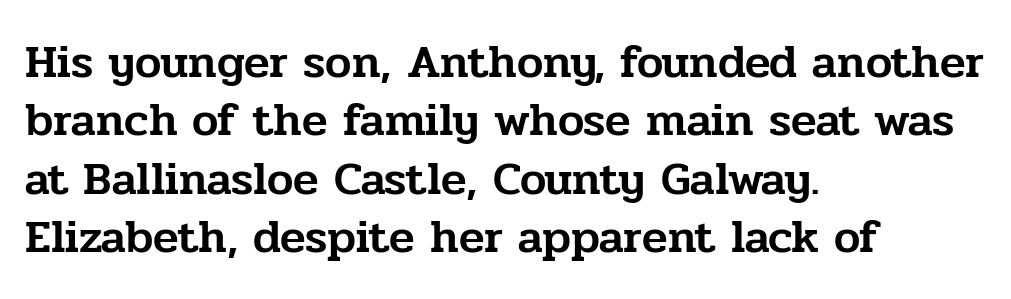
Q: Is the text italic (slanted)? A: No, it is upright.
Q: Is the typeface a serif or a sans-serif typeface? A: Serif.
Q: Is the text underlined? A: No.
Q: How is the paragraph aligned? A: Left-aligned.
Q: Is the spacing between letters normal or unusually wide? A: Normal.
Q: Width (condensed, normal, or wide)? A: Normal.
Q: Stroke contrast? A: Low.
Q: x-height? A: Medium.
Q: Monospaced? A: No.
